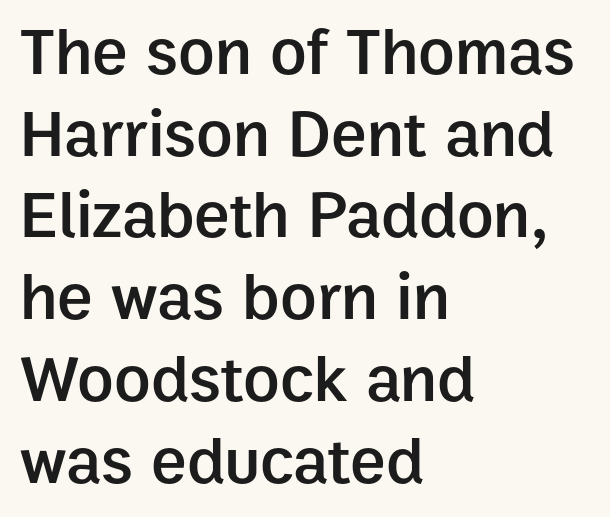
The image shows 67 px semibold sans-serif type, upright; set left-aligned, line spacing 1.22x, normal letter spacing, not underlined; low stroke contrast and a medium x-height.
